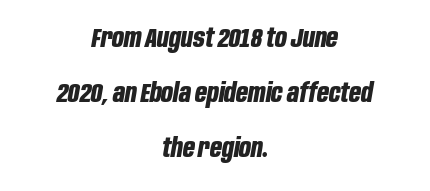
{"italic": "yes", "lean": "right", "slant_degrees": 10, "bold": "yes", "underline": "no", "align": "center", "line_spacing": "loose", "line_spacing_ratio": 2.12, "letter_spacing": "normal", "letter_spacing_em": 0.0, "glyph_px": 26}
